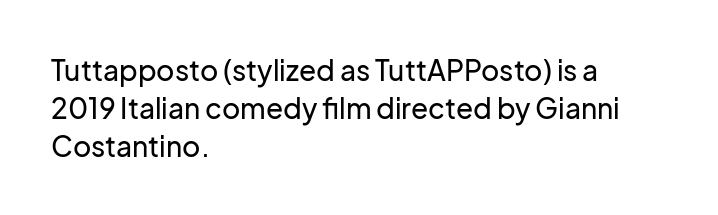
The image shows 28 px sans-serif type, upright; set left-aligned, normal line spacing (1.35x), normal letter spacing, not underlined; low stroke contrast and a medium x-height.
